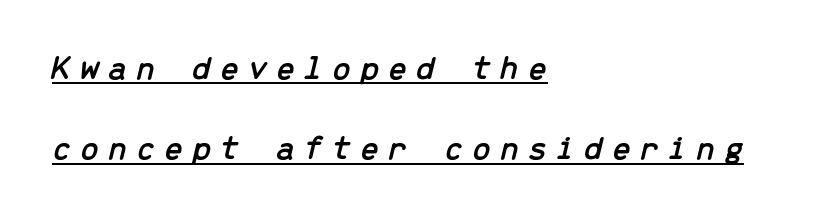
Q: Is the text italic (slanted)? A: Yes, it leans right by about 13 degrees.
Q: Is the text underlined? A: Yes.
Q: How is the paragraph aligned? A: Left-aligned.
Q: Is the spacing between letters normal or unusually wide? A: Unusually wide.
Q: Is the spacing between lines tight, normal or loose? A: Loose.
Q: Width (condensed, normal, or wide)? A: Normal.
Q: Stroke contrast? A: Low.
Q: x-height? A: Medium.
Q: Monospaced? A: Yes.
